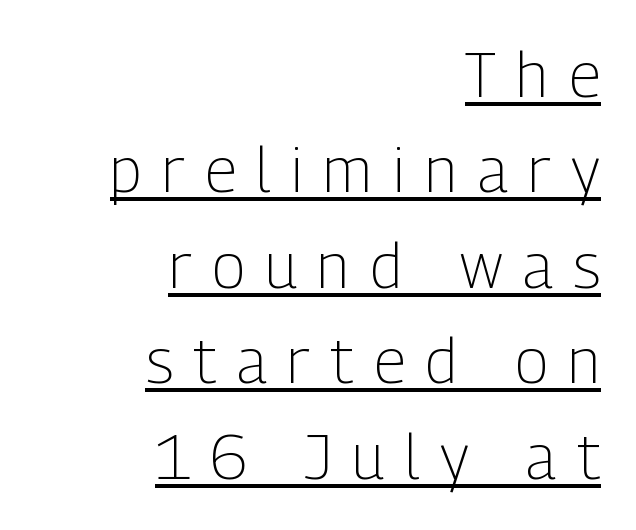
Q: Is the text bold? A: No.
Q: Is the text italic (slanted)? A: No, it is upright.
Q: Is the typeface a serif or a sans-serif typeface? A: Sans-serif.
Q: Is the text underlined? A: Yes.
Q: How is the paragraph aligned? A: Right-aligned.
Q: Is the spacing between letters normal or unusually wide? A: Unusually wide.
Q: Is the spacing between lines tight, normal or loose? A: Normal.
Q: Width (condensed, normal, or wide)? A: Condensed.
Q: Stroke contrast? A: Low.
Q: x-height? A: Medium.
Q: Monospaced? A: No.
